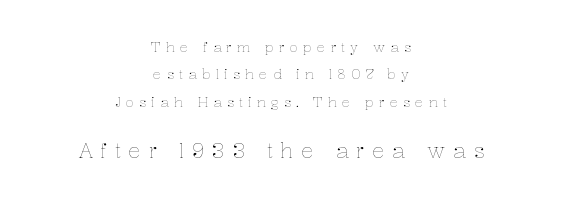
{"italic": "no", "bold": "no", "underline": "no", "align": "center", "line_spacing": "loose", "line_spacing_ratio": 1.96, "letter_spacing": "wide", "letter_spacing_em": 0.36, "larger_block": "second", "size_ratio": 1.5, "glyph_px": 21}
